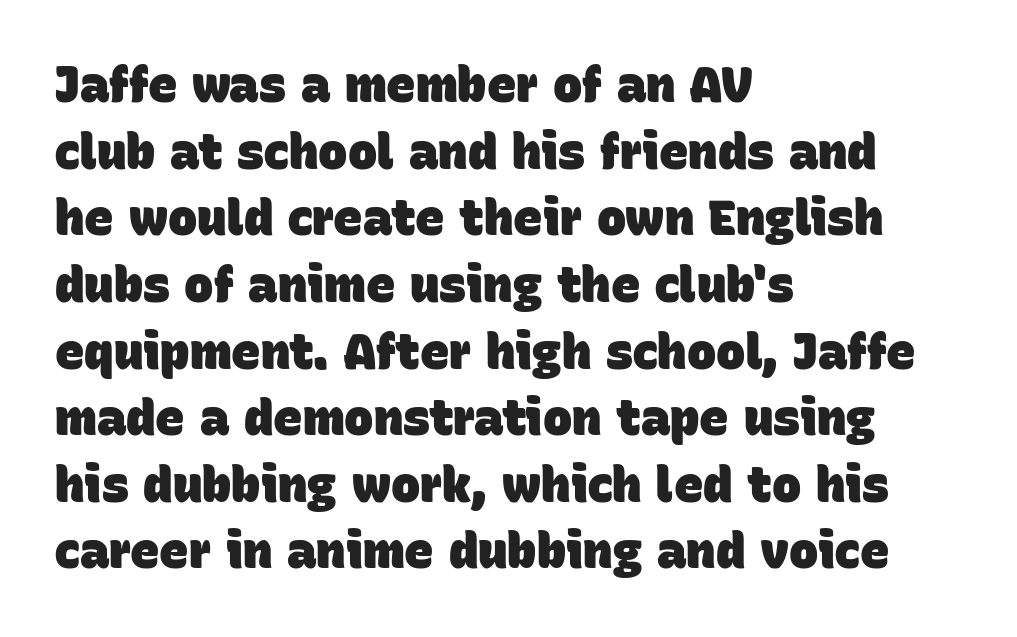
Summary of vertical rhythm: regular, with standard interline spacing. This rendering features lettering with no underline. Left-aligned paragraph, ragged on the right. The type is set solid horizontally, with unmodified tracking.
